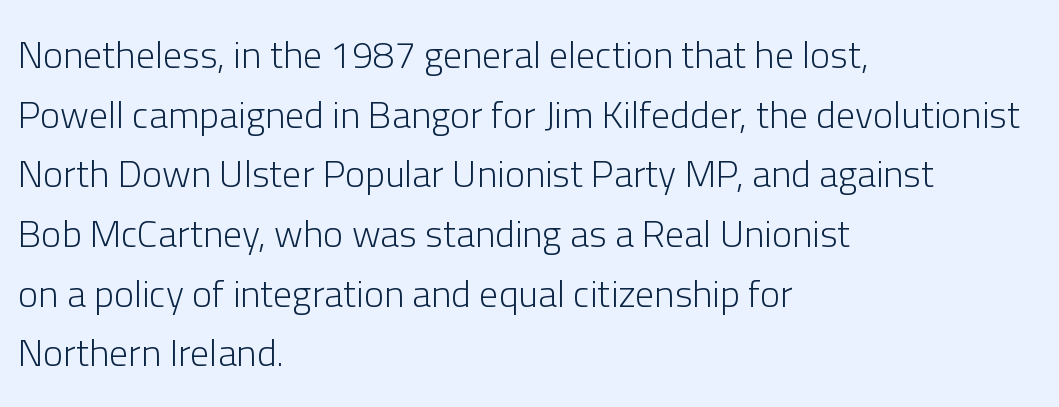
The face used here is proportionally spaced, like ordinary book or web type. The strokes are not fattened; the text isn't bold. The letterforms sit shoulder to shoulder at normal distance. Line beginnings align vertically; line endings do not. Italic: no, the glyphs are upright roman. Interline gaps are of average width in this sample.
